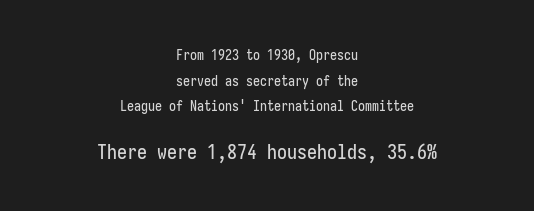
The image shows 20 px text type, upright; set centered, line spacing 1.83x, normal letter spacing, not underlined; the second (bottom) block is 1.43x larger.
